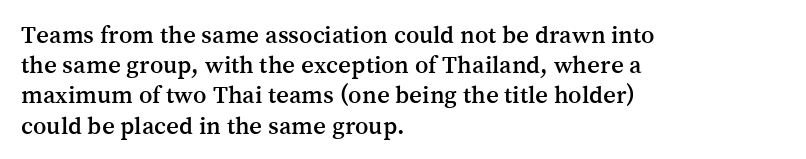
{"italic": "no", "underline": "no", "align": "left", "line_spacing_ratio": 1.21, "letter_spacing": "normal", "letter_spacing_em": 0.0, "glyph_px": 25}
